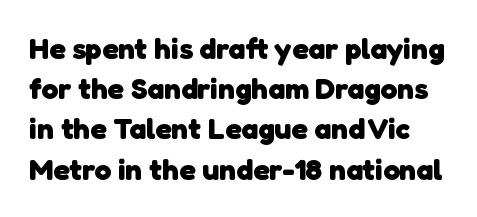
Q: Is the text bold? A: Yes.
Q: Is the typeface a serif or a sans-serif typeface? A: Sans-serif.
Q: Is the text underlined? A: No.
Q: Is the spacing between letters normal or unusually wide? A: Normal.
Q: Is the spacing between lines tight, normal or loose? A: Normal.
Q: Width (condensed, normal, or wide)? A: Normal.
Q: Stroke contrast? A: Low.
Q: x-height? A: Medium.
Q: Monospaced? A: No.
